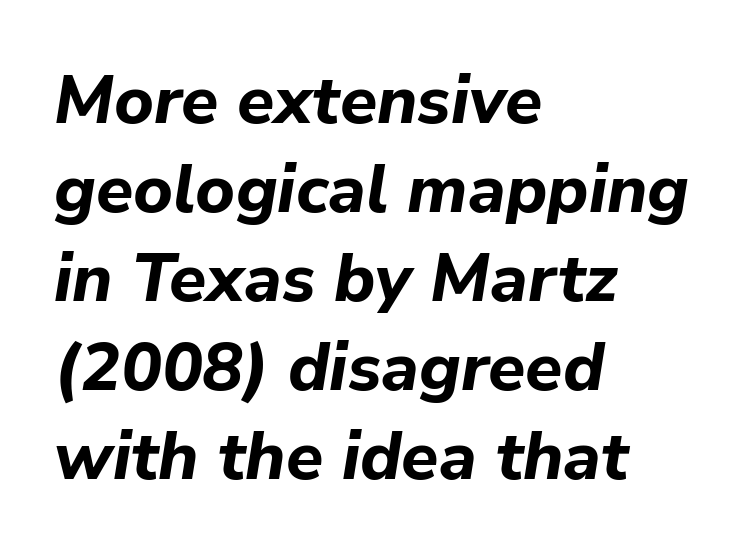
Regular leading. Alignment: flush left. Note the varied advance widths — an 'i' is clearly narrower than an 'm'. Set as a true bold cut, around the 700 mark. An italicized treatment has been applied to the whole sample.
